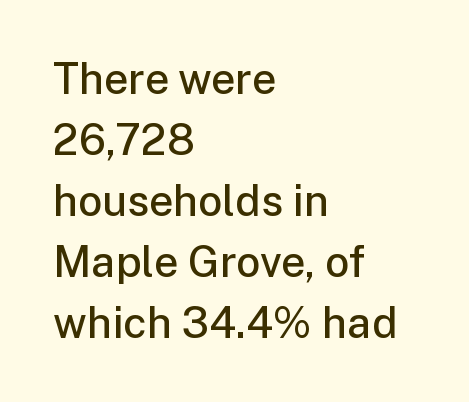
{"serif": "no", "italic": "no", "bold": "semi", "weight": "semibold", "width": "normal", "stroke_contrast": "low", "x_height": "medium", "monospaced": "no", "underline": "no", "align": "left", "line_spacing": "normal", "line_spacing_ratio": 1.42, "letter_spacing": "normal", "letter_spacing_em": 0.0, "glyph_px": 43}
